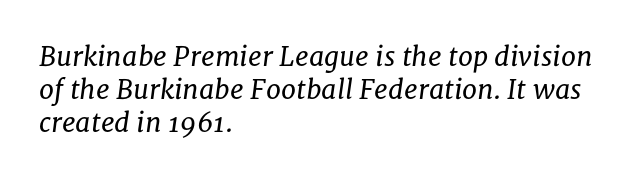
{"italic": "yes", "lean": "right", "slant_degrees": 8, "bold": "no", "underline": "no", "align": "left", "line_spacing_ratio": 1.22, "letter_spacing": "normal", "letter_spacing_em": 0.0, "glyph_px": 27}
